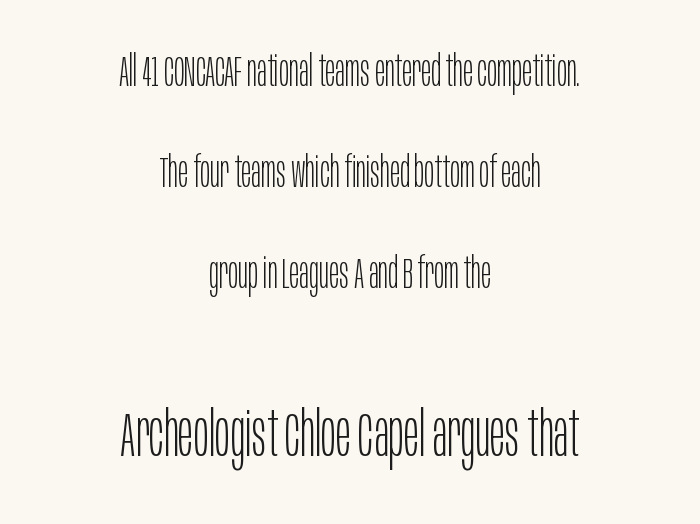
Q: Is the text bold? A: No.
Q: Is the text italic (slanted)? A: No, it is upright.
Q: Is the typeface a serif or a sans-serif typeface? A: Sans-serif.
Q: Is the text underlined? A: No.
Q: How is the paragraph aligned? A: Centered.
Q: Is the spacing between letters normal or unusually wide? A: Normal.
Q: Is the spacing between lines tight, normal or loose? A: Loose.
Q: Which block of text is set in a larger size, the first (top) or the second (bottom)? A: The second (bottom) one.
Q: Width (condensed, normal, or wide)? A: Condensed.
Q: Stroke contrast? A: Low.
Q: x-height? A: Large.
Q: Monospaced? A: No.
